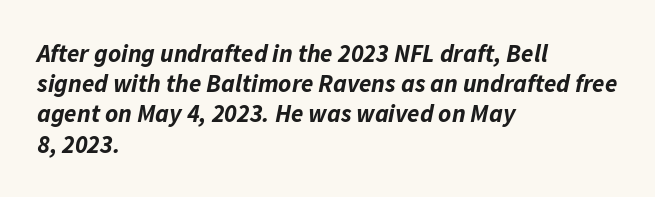
Q: Is the text bold? A: Yes.
Q: Is the text italic (slanted)? A: Yes, it leans right by about 11 degrees.
Q: Is the text underlined? A: No.
Q: How is the paragraph aligned? A: Left-aligned.
Q: Is the spacing between letters normal or unusually wide? A: Normal.
